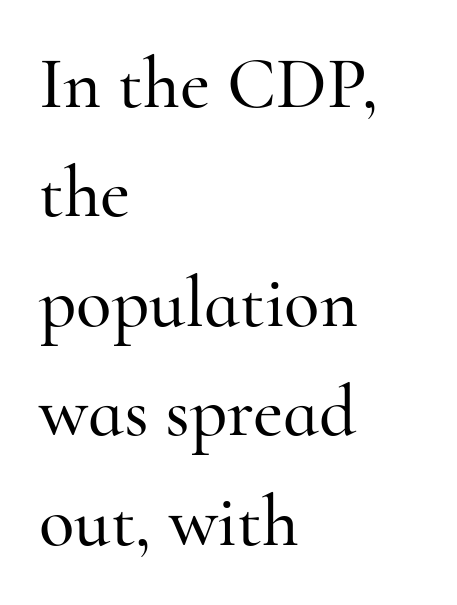
The passage shown is typeset with a serif family. These lines keep a tight, regular rhythm from letter to letter. This sample has the flowing, uneven cadence of proportional lettering. Vertically, the passage feels balanced, rows spaced as you'd expect. This is the regular roman posture of the typeface.
